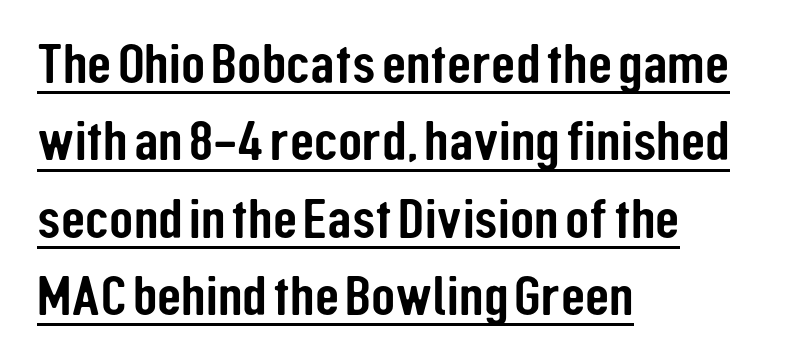
The image shows 56 px condensed sans-serif type, upright; set left-aligned, normal line spacing (1.38x), normal letter spacing, underlined; low stroke contrast and a medium x-height.
